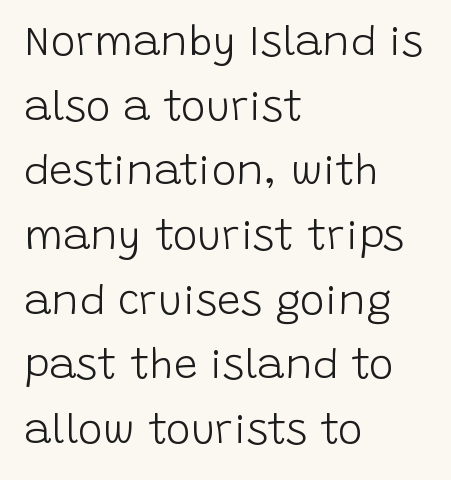
The image shows 42 px light sans-serif type, upright; set left-aligned, normal line spacing (1.54x), normal letter spacing, not underlined; low stroke contrast and a large x-height.
